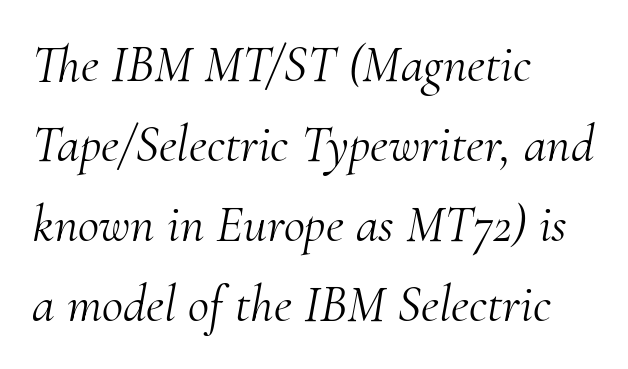
{"serif": "yes", "italic": "yes", "lean": "right", "slant_degrees": 10, "bold": "no", "weight": "light", "width": "normal", "stroke_contrast": "medium", "x_height": "small", "monospaced": "no", "underline": "no", "align": "left", "line_spacing": "normal", "line_spacing_ratio": 1.54, "letter_spacing": "normal", "letter_spacing_em": 0.0, "glyph_px": 52}
